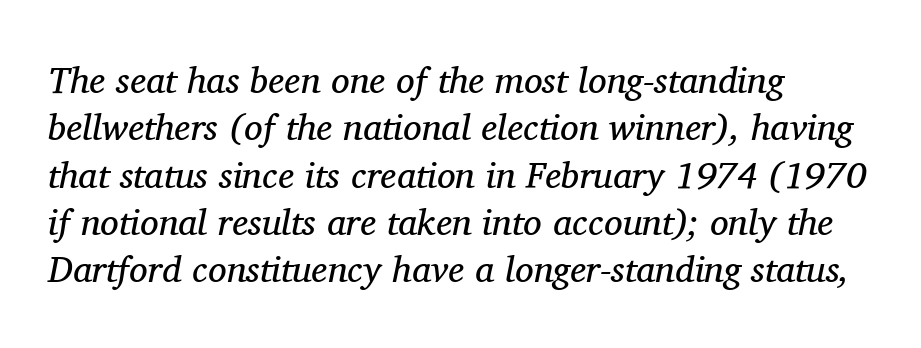
The lines in this sample share a left origin and differ only in where they stop. The passage shown is not bold in any degree. Varying glyph widths throughout — classic text-font behaviour. The text was rendered using a seriffed face with decorative stroke endings. The face used here has a pronounced slope to its letters.
